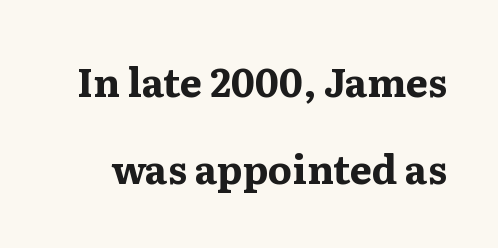
The image shows 39 px bold, wide serif type, upright; set loose line spacing (2.22x), normal letter spacing, not underlined; medium stroke contrast and a medium x-height.
